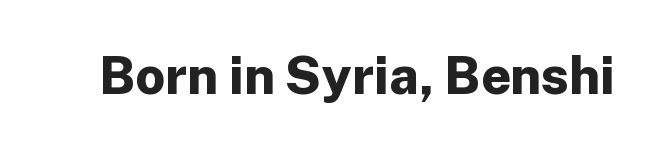
{"serif": "no", "italic": "no", "bold": "yes", "weight": "bold", "width": "normal", "stroke_contrast": "low", "x_height": "medium", "monospaced": "no", "underline": "no", "letter_spacing": "normal", "letter_spacing_em": 0.0, "glyph_px": 52}
